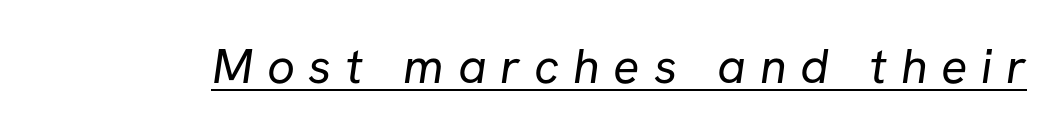
The typeface chosen for these lines omits serifs. Is this a fixed-width face? No — the glyphs have proportional, varying widths. No chunkiness to these letters — they're not bold. The letters are spread apart with noticeably loose tracking. Caption: lettering with a line underneath.
